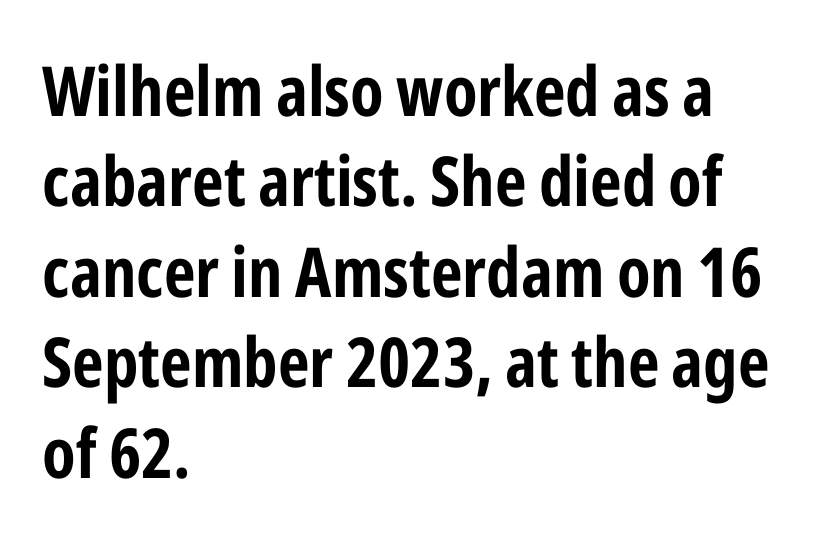
Q: Is the text bold? A: Yes.
Q: Is the text italic (slanted)? A: No, it is upright.
Q: Is the typeface a serif or a sans-serif typeface? A: Sans-serif.
Q: Is the text underlined? A: No.
Q: How is the paragraph aligned? A: Left-aligned.
Q: Is the spacing between letters normal or unusually wide? A: Normal.
Q: Is the spacing between lines tight, normal or loose? A: Normal.
Q: Width (condensed, normal, or wide)? A: Condensed.
Q: Stroke contrast? A: Low.
Q: x-height? A: Medium.
Q: Monospaced? A: No.
